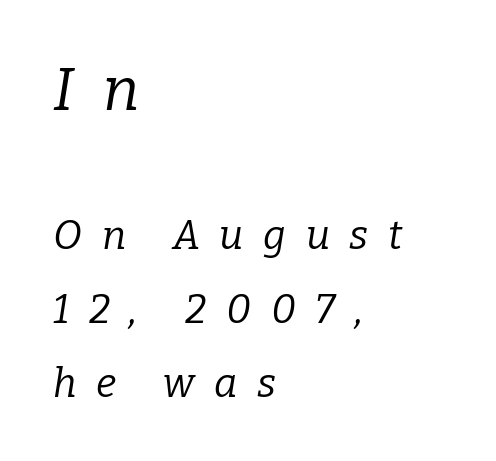
What kind of face is this? One with serifs. The lines are quadded left. These lines were composed using italics. The first block has been scaled up relative to the second.
